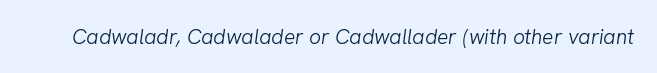
The image shows 21 px text type, italic (leaning right); set normal letter spacing, not underlined.
